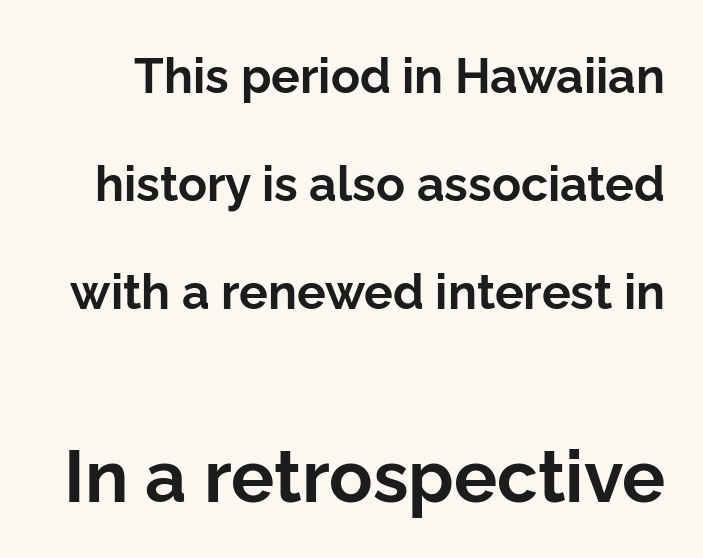
Q: Is the text bold? A: Yes.
Q: Is the text italic (slanted)? A: No, it is upright.
Q: Is the typeface a serif or a sans-serif typeface? A: Sans-serif.
Q: Is the text underlined? A: No.
Q: Is the spacing between letters normal or unusually wide? A: Normal.
Q: Is the spacing between lines tight, normal or loose? A: Loose.
Q: Which block of text is set in a larger size, the first (top) or the second (bottom)? A: The second (bottom) one.
Q: Width (condensed, normal, or wide)? A: Normal.
Q: Stroke contrast? A: Low.
Q: x-height? A: Medium.
Q: Monospaced? A: No.
